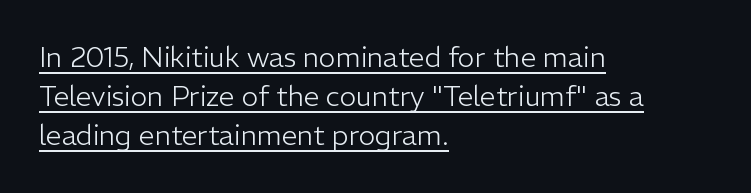
The image shows 28 px light sans-serif type, upright; set left-aligned, normal line spacing (1.4x), normal letter spacing, underlined; low stroke contrast and a medium x-height.
